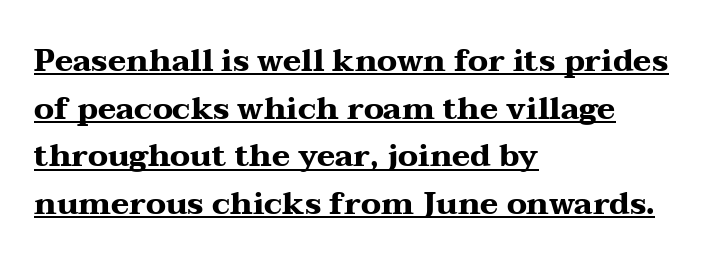
{"serif": "yes", "italic": "no", "bold": "yes", "weight": "heavy", "width": "wide", "stroke_contrast": "medium", "x_height": "medium", "monospaced": "no", "underline": "yes", "align": "left", "line_spacing": "normal", "line_spacing_ratio": 1.54, "letter_spacing": "normal", "letter_spacing_em": 0.0, "glyph_px": 31}
